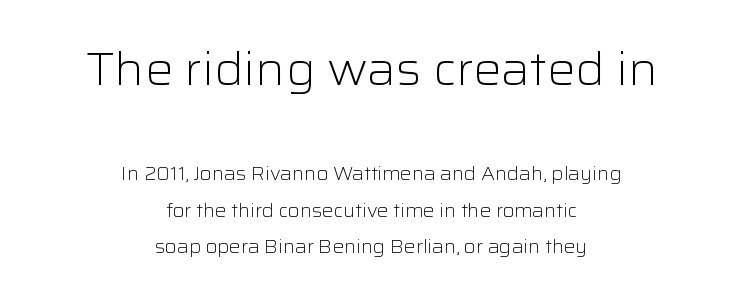
Neither beginnings nor endings align; midpoints do. These lines were composed using upright roman letters. The upper block of text is set noticeably larger than the block beneath it. Quick note: interline space is abundant. Are there feet on the stems? There aren't — it's a sans. The tracking reads as untouched default to a designer's eye.
